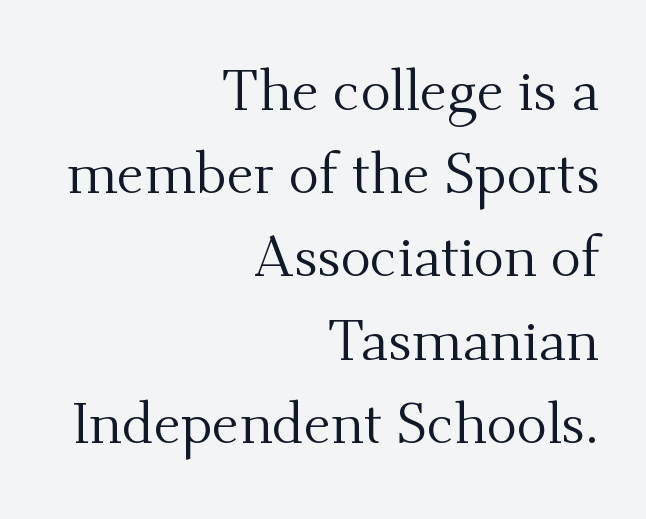
Q: Is the text bold? A: No.
Q: Is the text italic (slanted)? A: No, it is upright.
Q: Is the typeface a serif or a sans-serif typeface? A: Serif.
Q: Is the text underlined? A: No.
Q: How is the paragraph aligned? A: Right-aligned.
Q: Is the spacing between letters normal or unusually wide? A: Normal.
Q: Is the spacing between lines tight, normal or loose? A: Normal.
Q: Width (condensed, normal, or wide)? A: Normal.
Q: Stroke contrast? A: Medium.
Q: x-height? A: Small.
Q: Monospaced? A: No.
